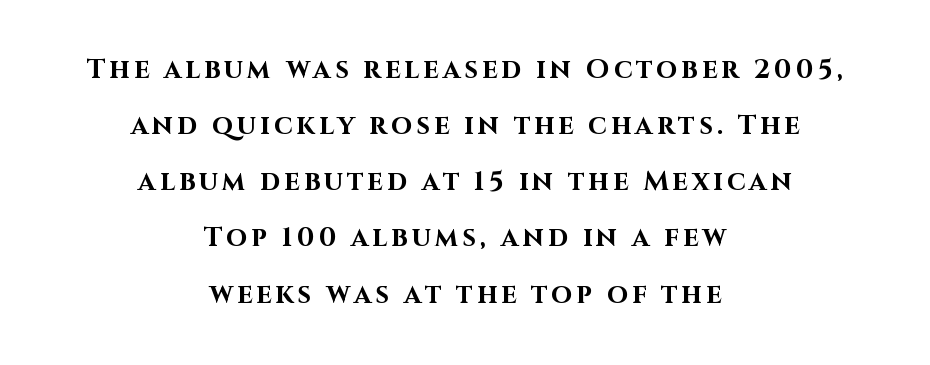
Q: Is the text bold? A: Yes.
Q: Is the text italic (slanted)? A: No, it is upright.
Q: Is the text underlined? A: No.
Q: How is the paragraph aligned? A: Centered.
Q: Is the spacing between lines tight, normal or loose? A: Loose.
